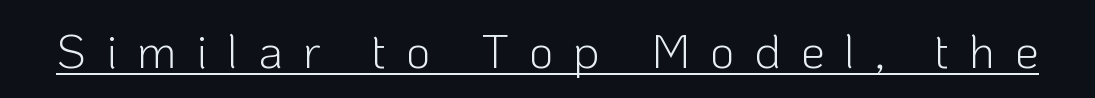
This sample uses expanded letter spacing, leaving extra air between glyphs. Think of a printed novel: that variable character pitch is what you see here. Type style note: lacks serifs. The font is comparable to plain body text, perhaps lighter. The rendering uses the underline text-decoration.
